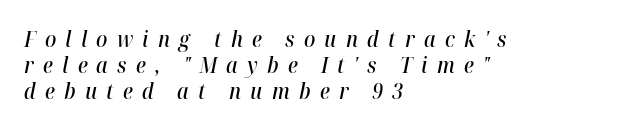
Typeset ragged right — the left edge is the straight one. Yep, that's italic — everything's leaning. The horizontal fit of the characters is loose and conspicuously gappy. The foot of each line stays bare and open. Stroke thickness is moderately raised; the sample reads as semibold.
